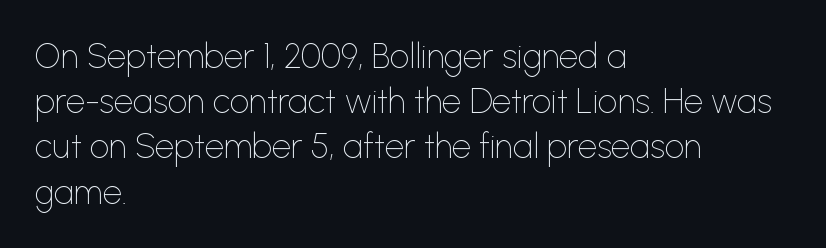
{"serif": "no", "italic": "no", "bold": "no", "weight": "thin", "width": "normal", "stroke_contrast": "low", "x_height": "medium", "monospaced": "no", "underline": "no", "align": "left", "line_spacing": "normal", "line_spacing_ratio": 1.33, "letter_spacing": "normal", "letter_spacing_em": 0.0, "glyph_px": 34}
